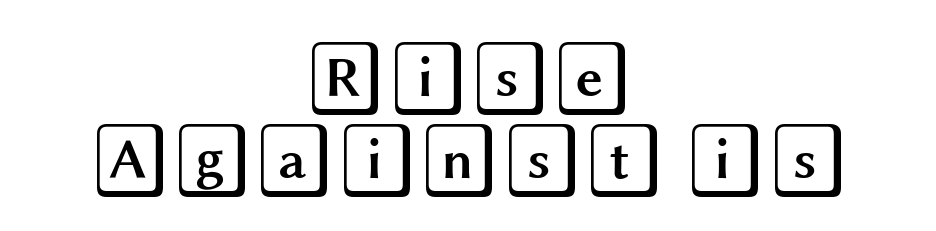
Check the space under the baseline: it is left empty. Notice how the passage keeps no hard edge, just a central spine. The space between consecutive lines is stingy. Posture: upright roman. Observe the ordinary spacing: letters are neighbours, not strangers.
